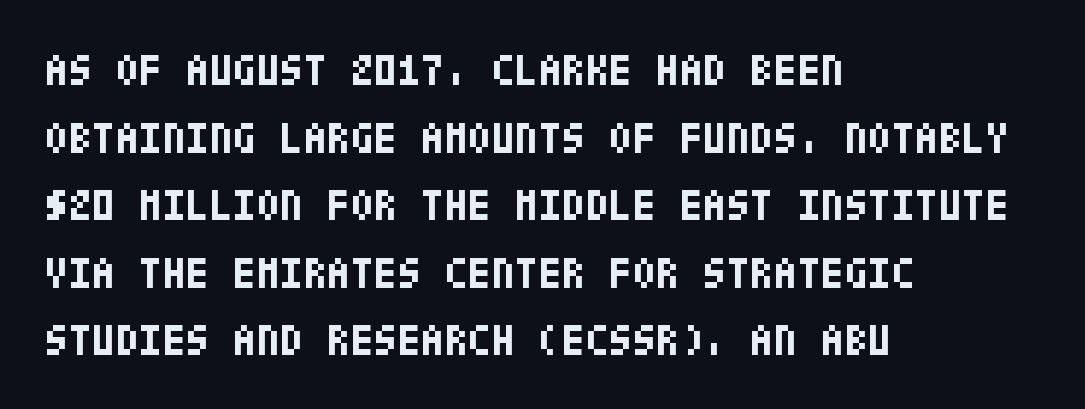
The image shows 43 px bold, condensed sans-serif type, upright; set left-aligned, normal line spacing (1.57x), normal letter spacing, not underlined; low stroke contrast and a large x-height.
